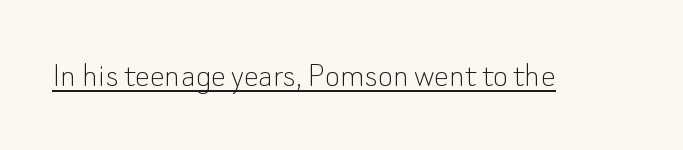
Here the designer chose a conventional face with non-uniform glyph widths. Posture: upright roman. The tracking reads as untouched default to a designer's eye. No feet cap the strokes, marking this as sans-serif type. Somebody hit Ctrl+U on this one — the words are underlined.
